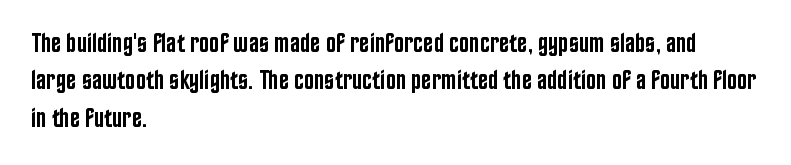
{"italic": "no", "bold": "semi", "underline": "no", "align": "left", "line_spacing": "normal", "line_spacing_ratio": 1.38, "letter_spacing": "normal", "letter_spacing_em": 0.0, "glyph_px": 27}
